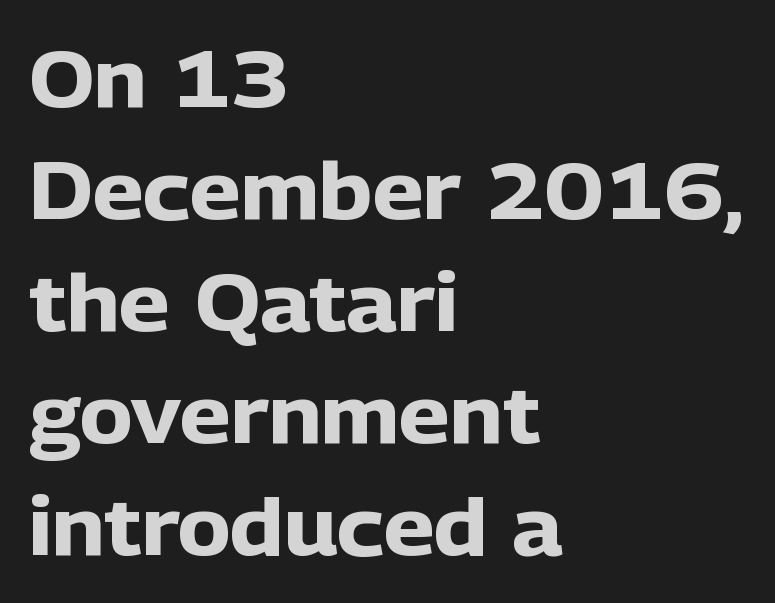
Q: Is the text bold? A: Yes.
Q: Is the text italic (slanted)? A: No, it is upright.
Q: Is the typeface a serif or a sans-serif typeface? A: Sans-serif.
Q: Is the text underlined? A: No.
Q: How is the paragraph aligned? A: Left-aligned.
Q: Is the spacing between letters normal or unusually wide? A: Normal.
Q: Is the spacing between lines tight, normal or loose? A: Normal.
Q: Width (condensed, normal, or wide)? A: Normal.
Q: Stroke contrast? A: Low.
Q: x-height? A: Medium.
Q: Monospaced? A: No.
